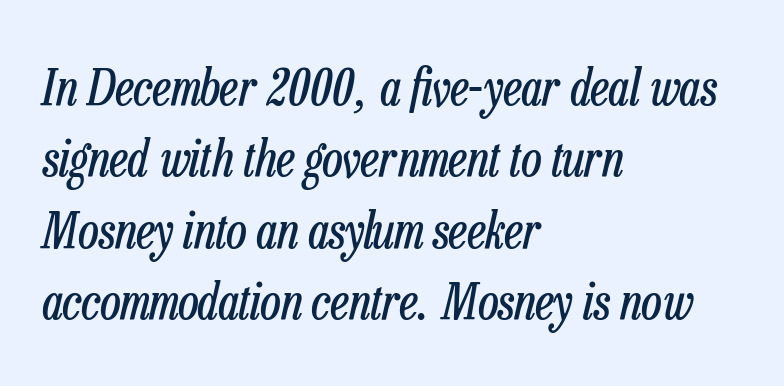
The lines sit at an ordinary, default distance from one another. Tracking value appears to be zero — textbook default spacing. The string is rendered with underlining switched off. The rendering uses natural spacing where letterforms have individual widths. The typesetter chose a ragged-right arrangement here.
